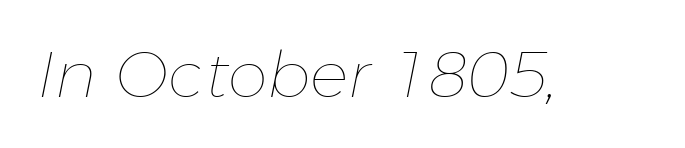
The letters advance in unequal steps, a hallmark of proportional type. There's an unmistakable incline to the writing here. Is the stroke heavy? The answer is a plain regular-or-lighter. You could call the tracking neutral — neither tight nor loose. Descenders hang freely into open space.
